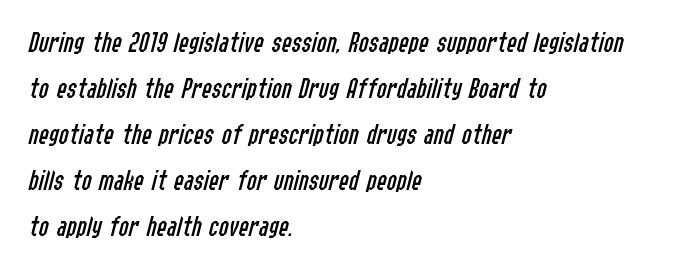
The image shows 30 px regular-weight, condensed type, italic (leaning right); set left-aligned, normal line spacing (1.53x), normal letter spacing, not underlined; low stroke contrast and a medium x-height.
